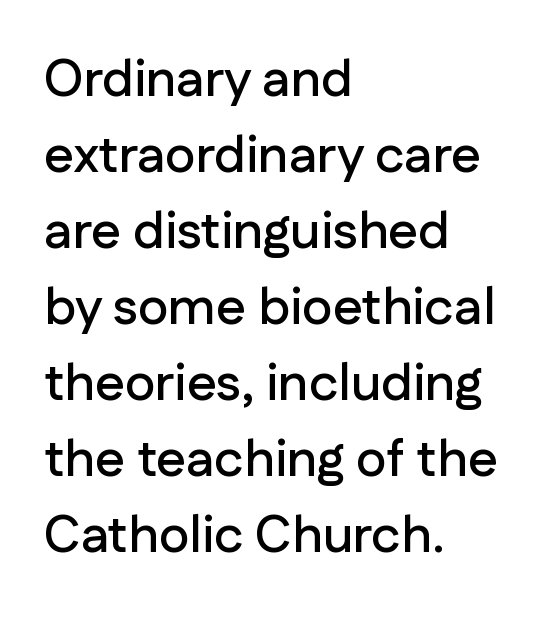
{"serif": "no", "italic": "no", "width": "normal", "stroke_contrast": "low", "x_height": "medium", "monospaced": "no", "underline": "no", "align": "left", "line_spacing": "normal", "line_spacing_ratio": 1.46, "letter_spacing": "normal", "letter_spacing_em": 0.0, "glyph_px": 52}
